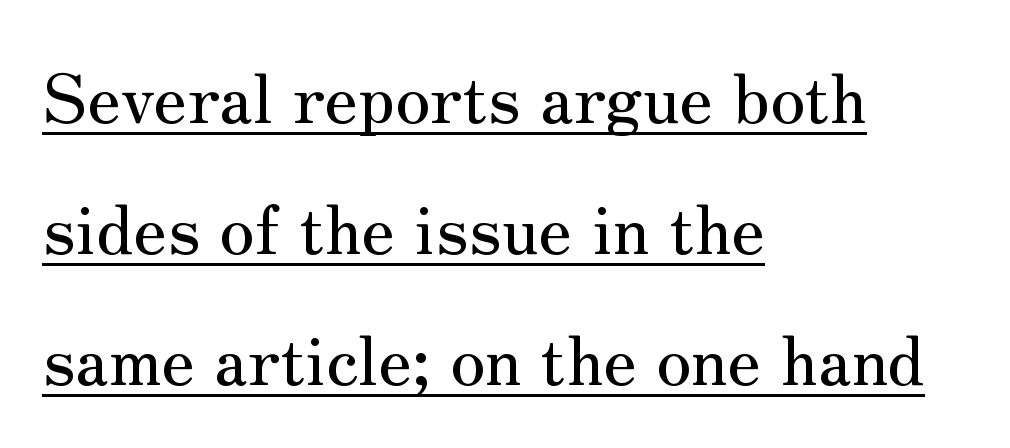
The passage shown is typed in a proportional face where columns would drift. Students, observe the line beneath the letters — that is underlining. A typesetter would call this leading open, well beyond the default. This rendering leaves character spacing at its baseline value.
